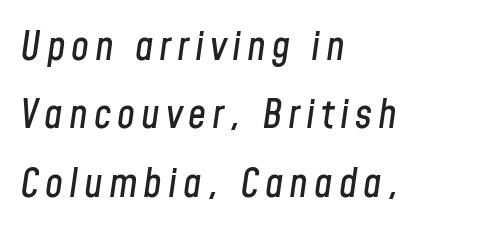
The image shows 40 px condensed type, italic (leaning right); set left-aligned, line spacing 1.71x, not underlined; low stroke contrast and a medium x-height.
